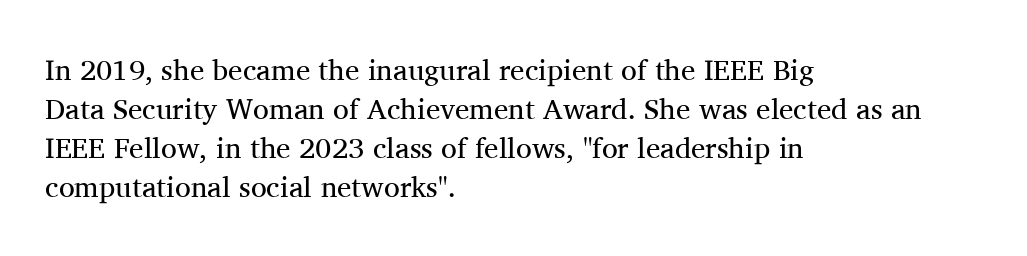
The image shows 29 px regular-weight serif type, upright; set left-aligned, normal line spacing (1.35x), normal letter spacing, not underlined; medium stroke contrast and a medium x-height.
